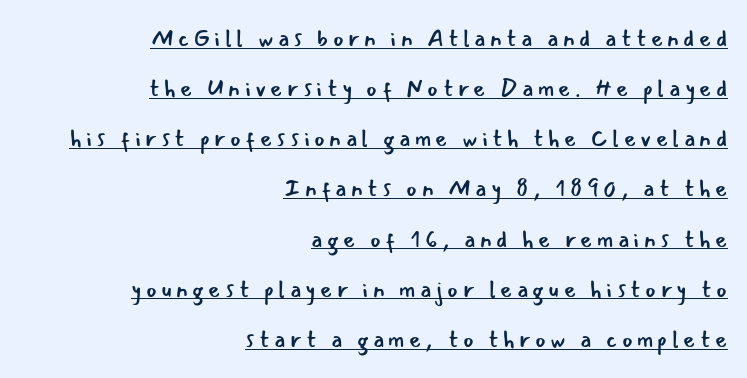
{"italic": "no", "bold": "no", "underline": "yes", "align": "right", "line_spacing": "loose", "line_spacing_ratio": 2.18, "glyph_px": 23}
